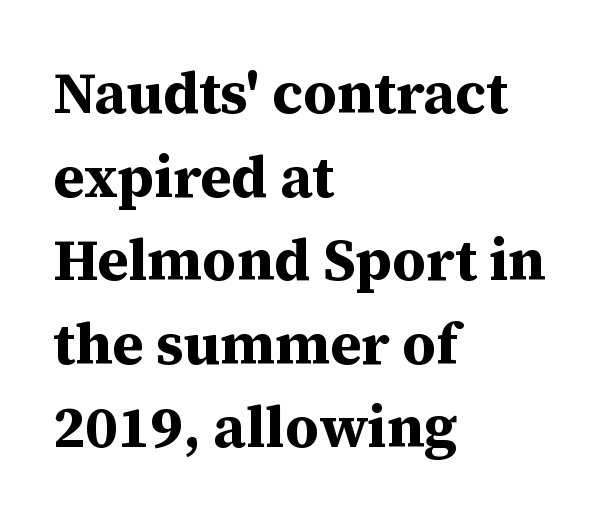
{"serif": "yes", "italic": "no", "bold": "yes", "weight": "bold", "width": "normal", "stroke_contrast": "medium", "x_height": "medium", "monospaced": "no", "underline": "no", "align": "left", "line_spacing": "normal", "line_spacing_ratio": 1.44, "letter_spacing": "normal", "letter_spacing_em": 0.0, "glyph_px": 58}
